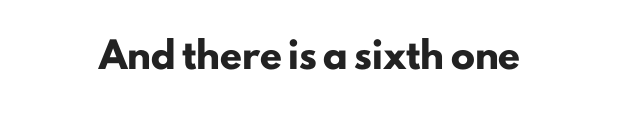
What stands out about the letter spacing? Nothing — it is the standard amount. Upright lettering throughout. Bold? Absolutely — the strokes are thick and heavy. The glyphs are unaccompanied by any horizontal stroke below them.
